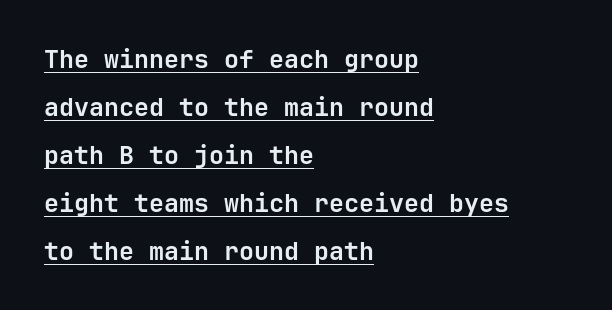
Q: Is the text bold? A: Yes.
Q: Is the text italic (slanted)? A: No, it is upright.
Q: Is the text underlined? A: Yes.
Q: How is the paragraph aligned? A: Left-aligned.
Q: Is the spacing between letters normal or unusually wide? A: Normal.
Q: Is the spacing between lines tight, normal or loose? A: Loose.
